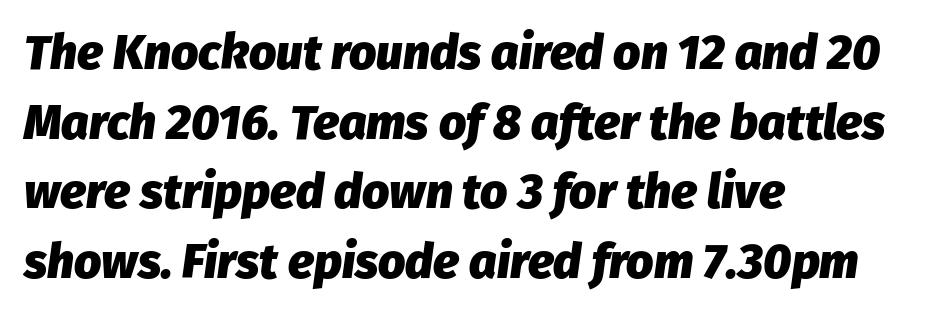
You could not count columns in this text — the font is proportionally spaced. The space directly below the letters is spotless. The gaps between neighbouring characters are ordinary and unremarkable. The lines are quadded left. On the weight axis this lands at bold, roughly 700.
